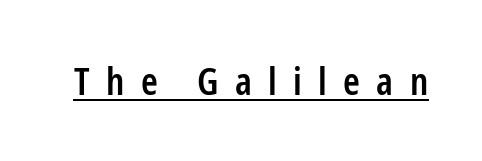
{"serif": "no", "italic": "no", "bold": "semi", "weight": "semibold", "width": "condensed", "stroke_contrast": "low", "x_height": "medium", "monospaced": "no", "underline": "yes", "letter_spacing": "wide", "letter_spacing_em": 0.43, "glyph_px": 38}
